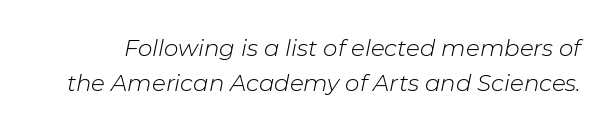
{"italic": "yes", "lean": "right", "slant_degrees": 11, "bold": "no", "underline": "no", "line_spacing": "normal", "line_spacing_ratio": 1.52, "letter_spacing": "normal", "letter_spacing_em": 0.0, "glyph_px": 23}
